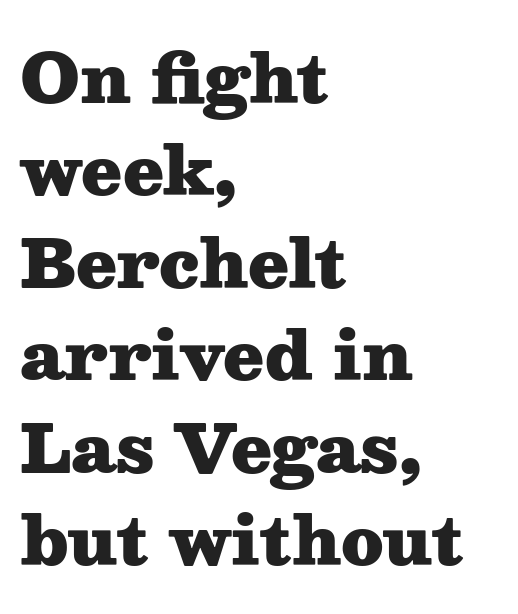
The image shows 66 px heavy, wide serif type, upright; set left-aligned, normal line spacing (1.4x), normal letter spacing, not underlined; medium stroke contrast and a medium x-height.
